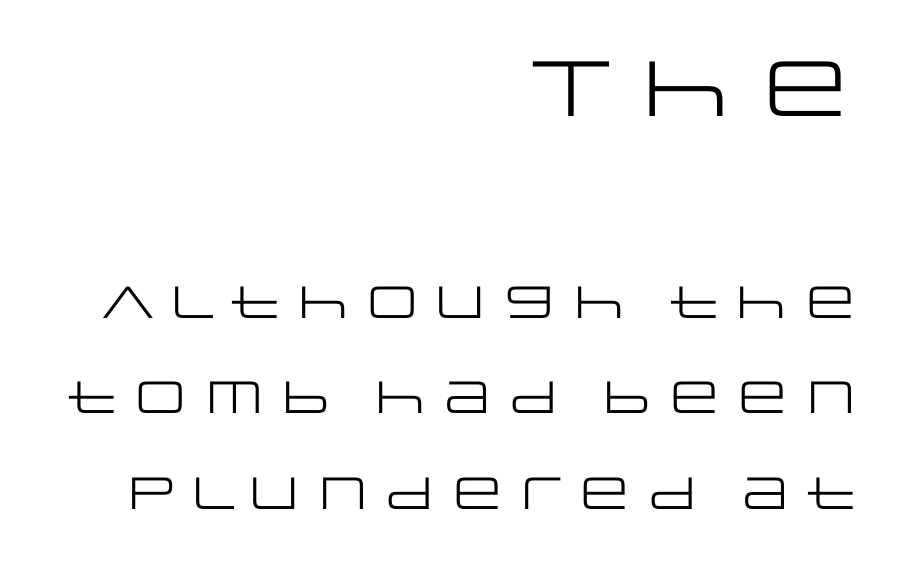
Note the varied advance widths — an 'i' is clearly narrower than an 'm'. The lettering stays uniformly vertical, giving the passage a roman look. The rendering uses a large line-height, opening up the rows. Each stroke keeps to a modest, everyday thickness or less. Teacher's note: observe the even right margin — that is flush-right alignment. How are the letters spaced? Ordinarily, with no added tracking.
